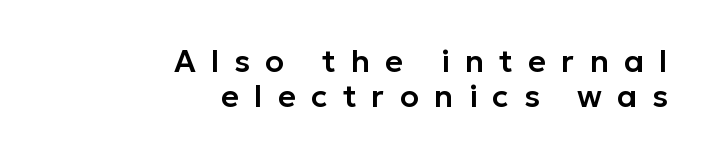
The image shows 31 px sans-serif type, upright; set right-aligned, tight line spacing (1.14x), unusually wide letter spacing (+0.49 em), not underlined; low stroke contrast and a medium x-height.
